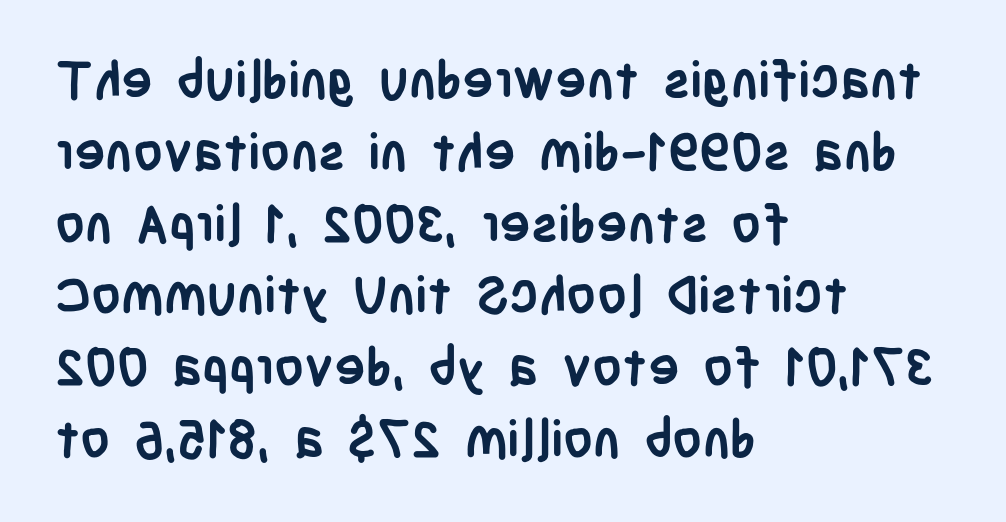
Q: Is the text bold? A: Yes.
Q: Is the text italic (slanted)? A: No, it is upright.
Q: Is the typeface a serif or a sans-serif typeface? A: Sans-serif.
Q: Is the text underlined? A: No.
Q: How is the paragraph aligned? A: Left-aligned.
Q: Is the spacing between letters normal or unusually wide? A: Normal.
Q: Is the spacing between lines tight, normal or loose? A: Normal.
Q: Width (condensed, normal, or wide)? A: Condensed.
Q: Stroke contrast? A: Low.
Q: x-height? A: Large.
Q: Monospaced? A: No.
